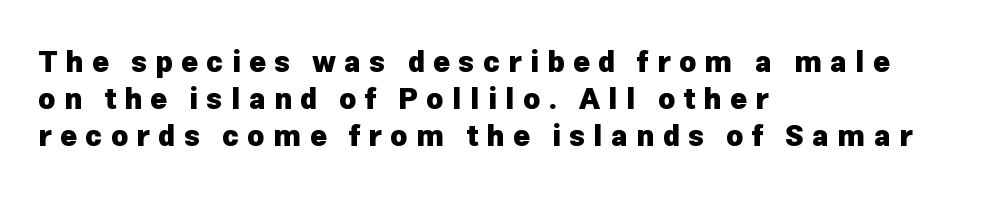
The image shows 29 px heavy sans-serif type, upright; set left-aligned, normal line spacing (1.27x), unusually wide letter spacing (+0.28 em), not underlined; low stroke contrast and a medium x-height.
